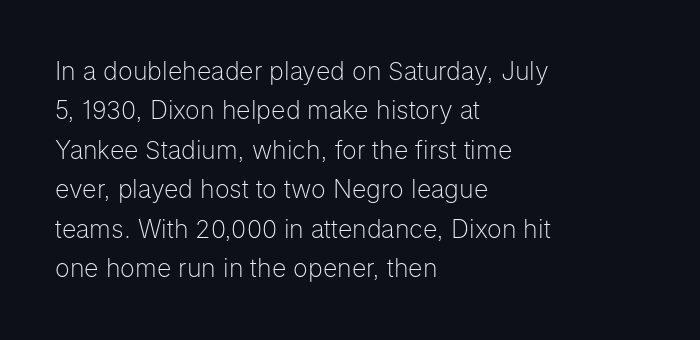
Q: Is the text bold? A: No.
Q: Is the text italic (slanted)? A: No, it is upright.
Q: Is the text underlined? A: No.
Q: How is the paragraph aligned? A: Left-aligned.
Q: Is the spacing between letters normal or unusually wide? A: Normal.
Q: Is the spacing between lines tight, normal or loose? A: Normal.
